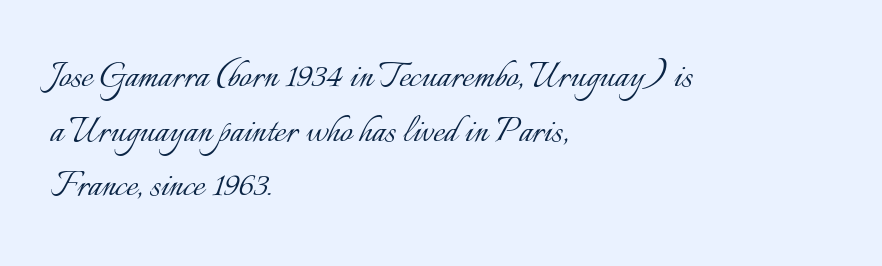
The image shows 44 px light type; set left-aligned, line spacing 1.24x, normal letter spacing, not underlined; low stroke contrast and a small x-height.
